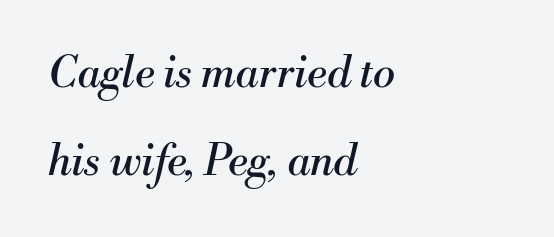
The vertical gap from one line to the next is large. Would a proofreader flag this as italicized? Yes. Varying glyph widths throughout — classic text-font behaviour. Nothing heavy about these letters — not bold at all.
